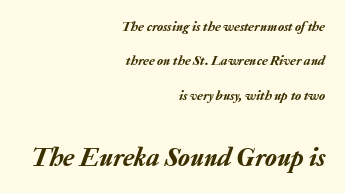
Q: Is the text italic (slanted)? A: Yes, it leans right by about 20 degrees.
Q: Is the text underlined? A: No.
Q: How is the paragraph aligned? A: Right-aligned.
Q: Is the spacing between letters normal or unusually wide? A: Normal.
Q: Is the spacing between lines tight, normal or loose? A: Loose.
Q: Which block of text is set in a larger size, the first (top) or the second (bottom)? A: The second (bottom) one.
